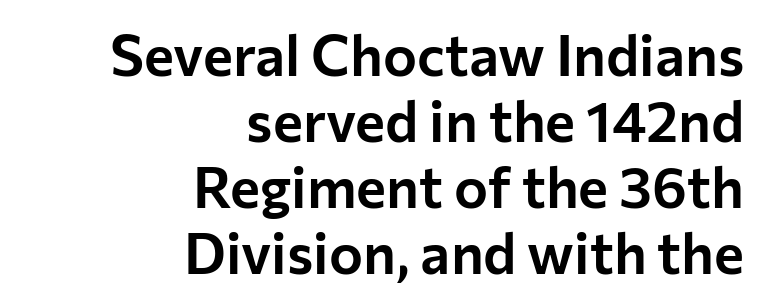
These lines are set flush right with a ragged left edge. Type style note: lacks serifs. Each word holds together tightly as a unit, with standard inter-letter gaps. The letters advance in unequal steps, a hallmark of proportional type. Beneath every word, the page is bare. The specimen reads as upright at a glance.
